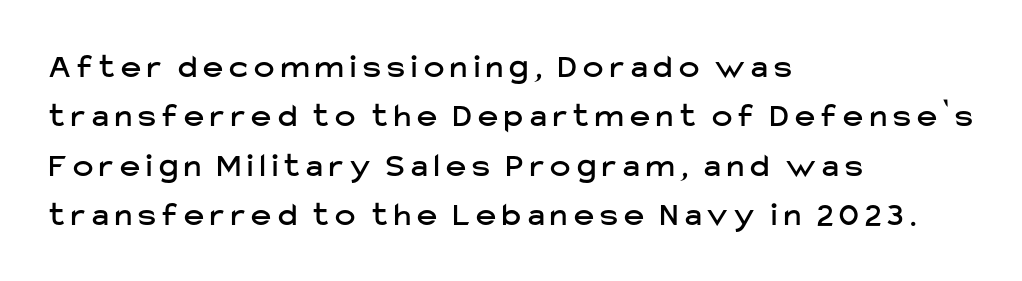
Ordinary non-slanted type is in use. You could not count columns in this text — the font is proportionally spaced. Is there much room between lines? A standard amount, neither cramped nor airy. The lines in this sample share a left origin and differ only in where they stop.
